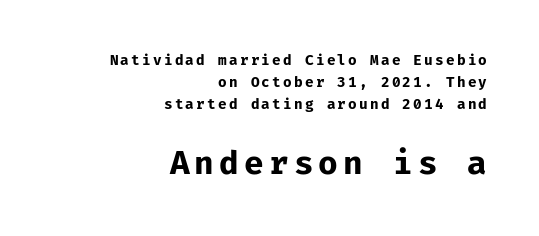
The image shows 32 px bold sans-serif type, upright, monospaced; set right-aligned, normal line spacing (1.58x), not underlined; the second (bottom) block is 2.29x larger; low stroke contrast and a medium x-height.
